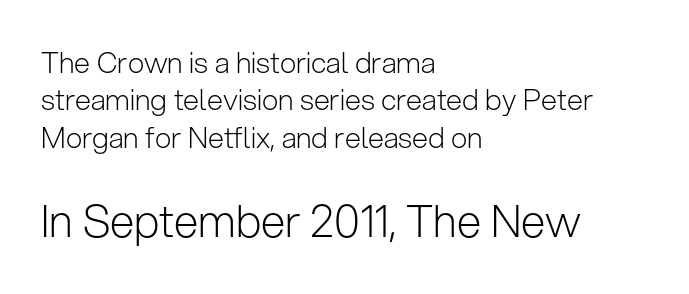
The foot of each line stays bare and open. Between one letter and the next there's only the usual sliver of space. Serifs: no, the terminals of the letterforms are clean. Stems here are at most as thick as an everyday book face. The face used here is proportionally spaced, like ordinary book or web type. Ordinary non-slanted type is in use.
